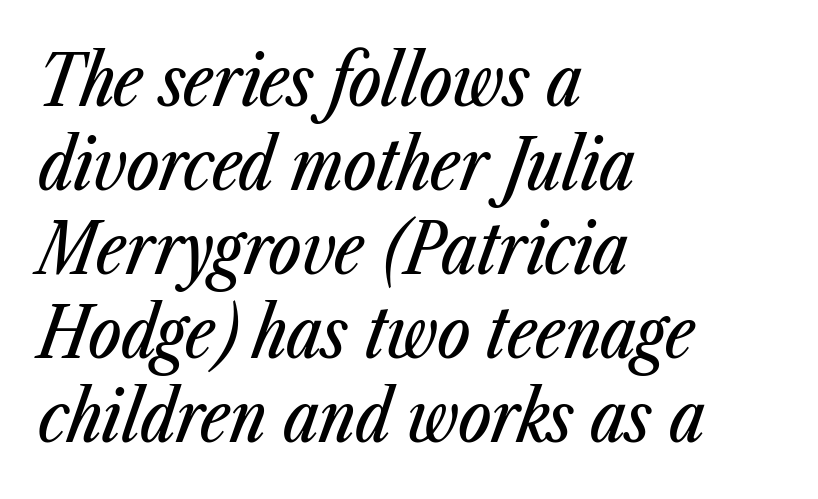
Q: Is the text italic (slanted)? A: Yes, it leans right by about 23 degrees.
Q: Is the text underlined? A: No.
Q: How is the paragraph aligned? A: Left-aligned.
Q: Is the spacing between letters normal or unusually wide? A: Normal.
Q: Width (condensed, normal, or wide)? A: Condensed.
Q: Stroke contrast? A: Low.
Q: x-height? A: Medium.
Q: Monospaced? A: No.
